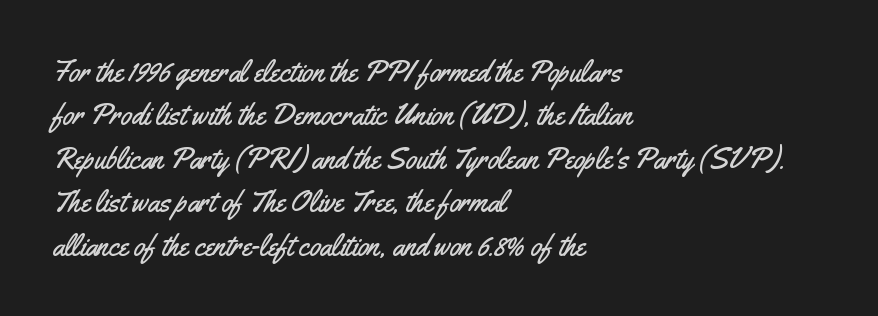
The image shows 29 px condensed sans-serif type; set left-aligned, normal line spacing (1.5x), normal letter spacing, not underlined; medium stroke contrast and a small x-height.
